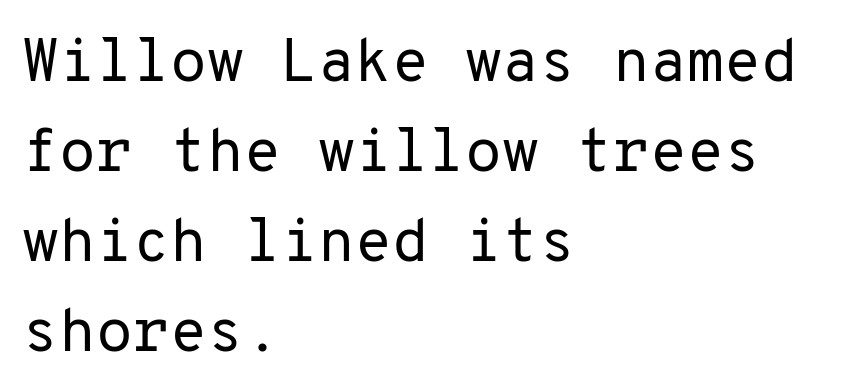
Think of a typewriter: that constant character pitch is what you see here. To sum up the face: it is a sans, with no serifs. The space directly below the letters is spotless. The rag falls on the right side of this text block. No chunkiness to these letters — they're not bold.
